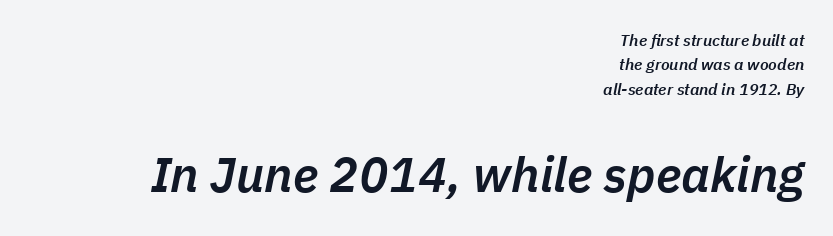
Q: Is the text bold? A: Semi-bold.
Q: Is the text italic (slanted)? A: Yes, it leans right by about 11 degrees.
Q: Is the text underlined? A: No.
Q: How is the paragraph aligned? A: Right-aligned.
Q: Is the spacing between letters normal or unusually wide? A: Normal.
Q: Is the spacing between lines tight, normal or loose? A: Normal.
Q: Which block of text is set in a larger size, the first (top) or the second (bottom)? A: The second (bottom) one.
Q: Width (condensed, normal, or wide)? A: Normal.
Q: Stroke contrast? A: Low.
Q: x-height? A: Medium.
Q: Monospaced? A: No.
